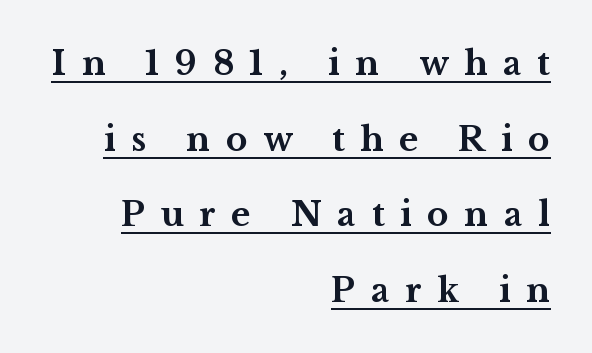
{"serif": "yes", "italic": "no", "bold": "yes", "weight": "bold", "width": "wide", "stroke_contrast": "medium", "x_height": "medium", "monospaced": "no", "underline": "yes", "align": "right", "line_spacing": "loose", "line_spacing_ratio": 2.29, "letter_spacing": "wide", "letter_spacing_em": 0.47, "glyph_px": 33}
